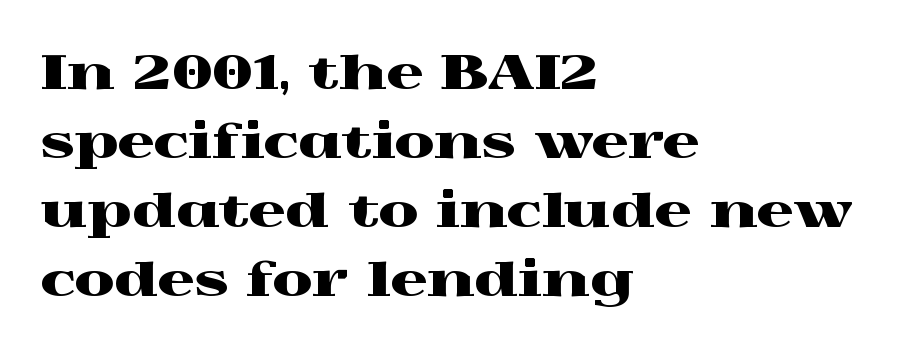
The face used here is proportionally spaced, like ordinary book or web type. Serifs: yes, visible at the terminals of the letterforms. Glyph-to-glyph distance matches everyday printed text. Regular leading. Ordinary non-slanted type is in use. All the whitespace from short lines collects on the right.
